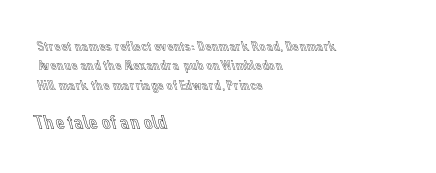
The designer gave the closing block more size than the opening block. Each line starts at the same left margin while the right side varies. Each new line begins a customary step beneath the previous one. Tracking value appears to be zero — textbook default spacing.
